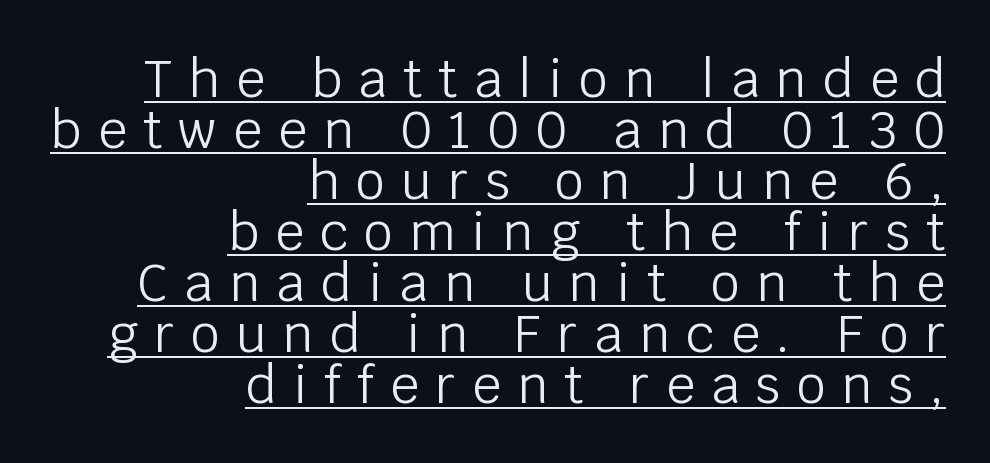
{"serif": "no", "italic": "no", "bold": "no", "weight": "light", "width": "normal", "stroke_contrast": "low", "x_height": "large", "monospaced": "no", "underline": "yes", "align": "right", "line_spacing": "tight", "line_spacing_ratio": 1.0, "letter_spacing": "wide", "letter_spacing_em": 0.32, "glyph_px": 51}
